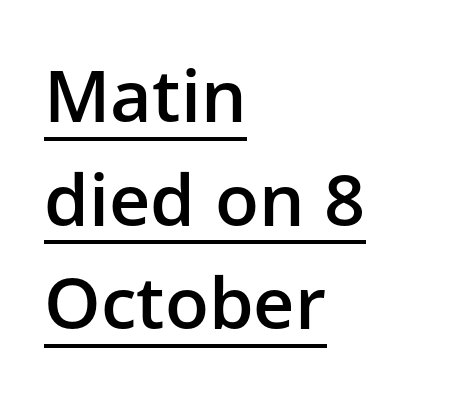
Emphasis is given by a line drawn under the lettering. The lettering holds an erect, upright posture throughout. The passage shown has conventional tracking throughout. How heavy is the stroke? Medium-heavy — a semibold, shy of bold.
